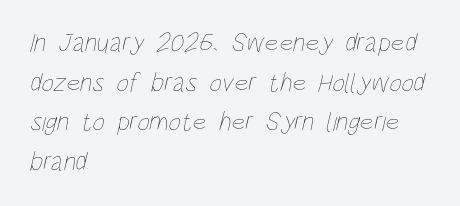
Q: Is the text bold? A: No.
Q: Is the text underlined? A: No.
Q: How is the paragraph aligned? A: Left-aligned.
Q: Is the spacing between letters normal or unusually wide? A: Normal.
Q: Is the spacing between lines tight, normal or loose? A: Normal.
